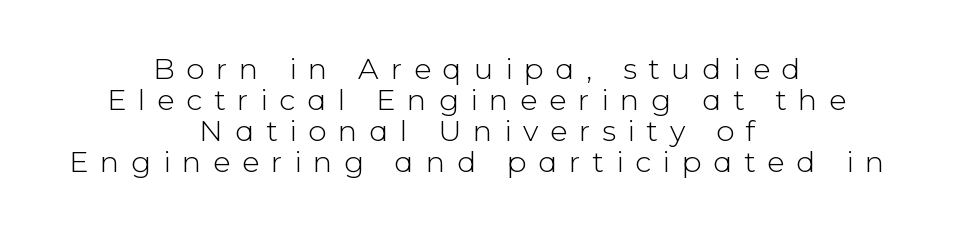
The image shows 29 px light sans-serif type, upright; set centered, tight line spacing (1.07x), unusually wide letter spacing (+0.4 em), not underlined; low stroke contrast and a medium x-height.
